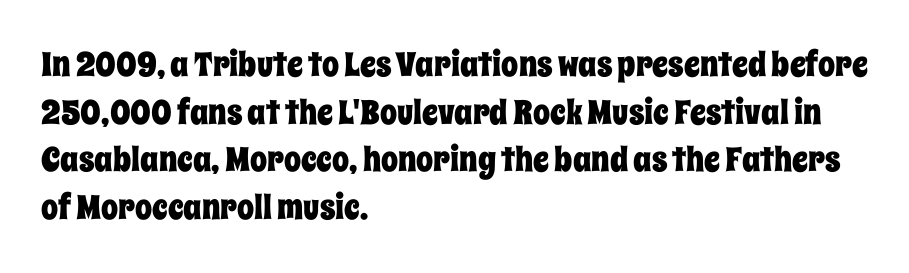
Underlining? Definitely not there. Letter spacing: default. Italic: no, the glyphs are upright roman. Each letter keeps its own natural width here, so spacing adapts to shape. The leading is moderate, giving the passage an even texture.
